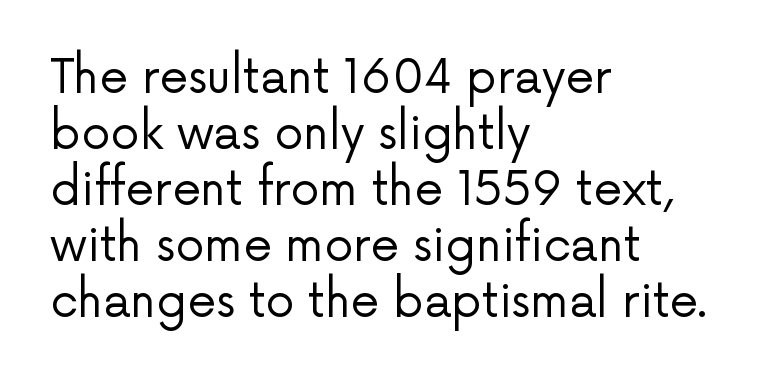
{"serif": "no", "italic": "no", "bold": "no", "weight": "regular", "width": "normal", "stroke_contrast": "low", "x_height": "medium", "monospaced": "no", "underline": "no", "align": "left", "line_spacing_ratio": 1.22, "letter_spacing": "normal", "letter_spacing_em": 0.0, "glyph_px": 46}
